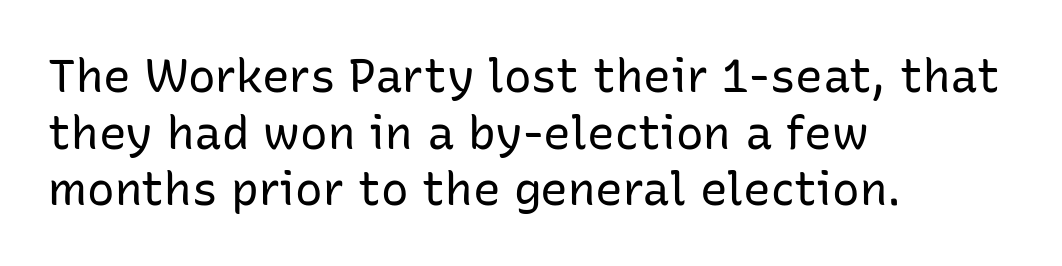
{"serif": "no", "italic": "no", "bold": "no", "weight": "regular", "width": "normal", "stroke_contrast": "low", "x_height": "medium", "monospaced": "no", "underline": "no", "align": "left", "line_spacing_ratio": 1.23, "letter_spacing": "normal", "letter_spacing_em": 0.0, "glyph_px": 46}
